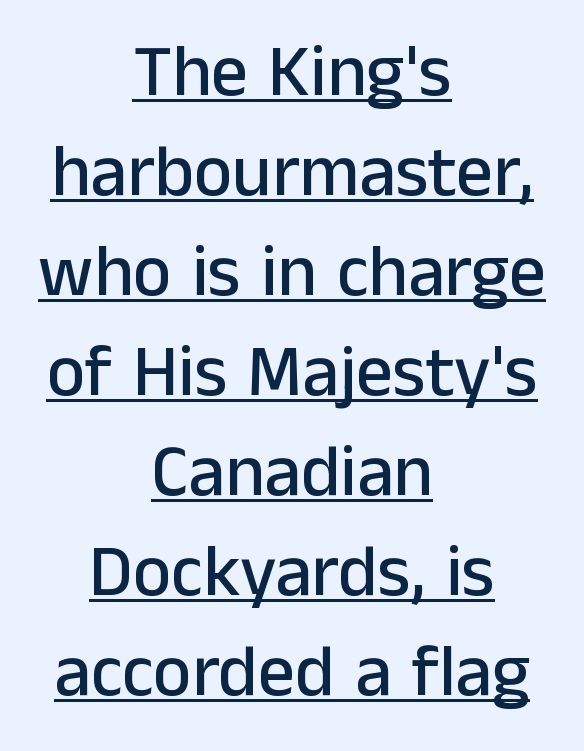
The image shows 73 px sans-serif type, upright; set centered, normal line spacing (1.37x), normal letter spacing, underlined; low stroke contrast and a medium x-height.
